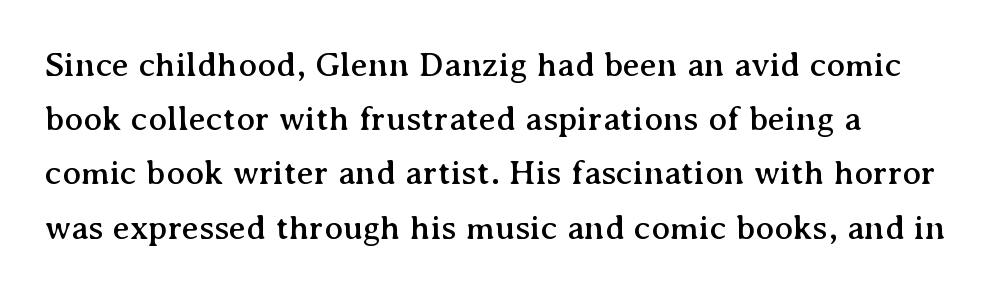
The image shows 35 px serif type, upright; set left-aligned, normal line spacing (1.55x), normal letter spacing, not underlined; medium stroke contrast and a medium x-height.
